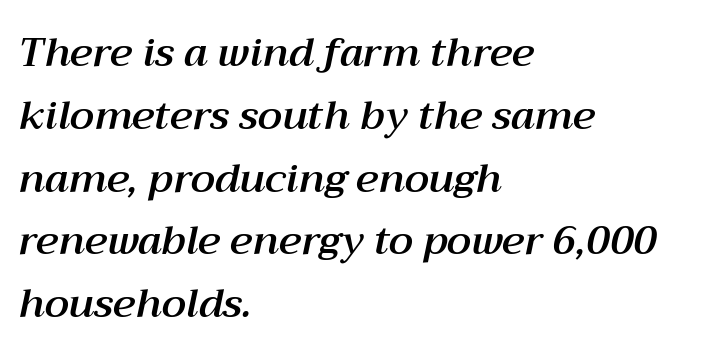
Vertically, the passage feels balanced, rows spaced as you'd expect. In terms of letterspacing, this is plain default setting. Casual observation: everything's shoved over to the left. Posture: slanted.
